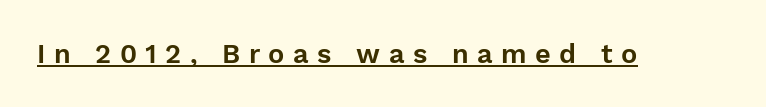
The image shows 27 px text type, upright; set unusually wide letter spacing (+0.31 em), underlined.
